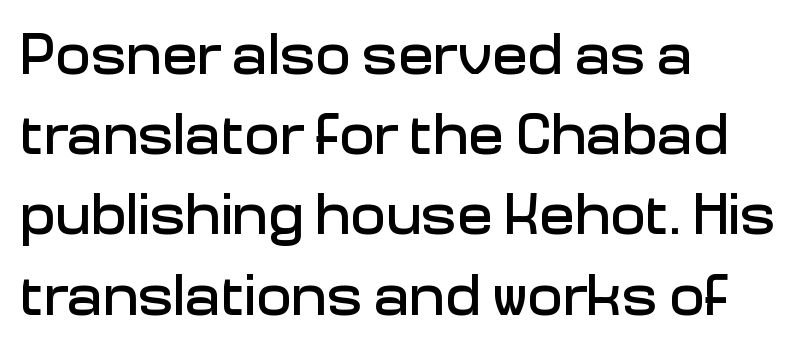
The image shows 59 px sans-serif type, upright; set left-aligned, normal line spacing (1.36x), normal letter spacing, not underlined; low stroke contrast and a medium x-height.
